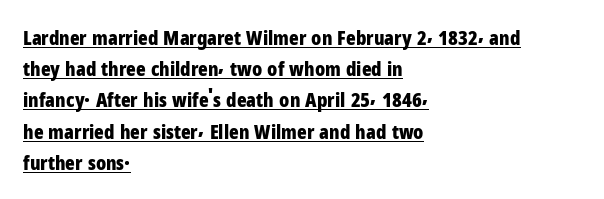
The image shows 20 px bold type, upright; set left-aligned, normal line spacing (1.56x), normal letter spacing, underlined.
